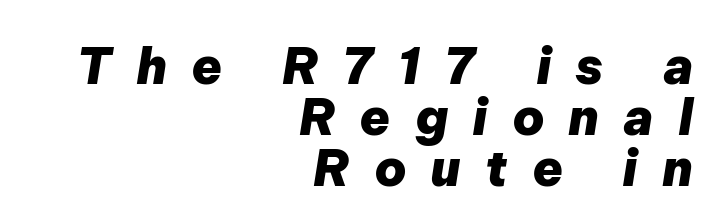
The font's italic variant was chosen for this text. Casual observation: everything's shoved over to the right. Is the letter spacing exaggerated? Yes — the characters are pushed far apart. Here the designer chose a conventional face with non-uniform glyph widths. A typesetter would call this leading minimal, almost set solid.
